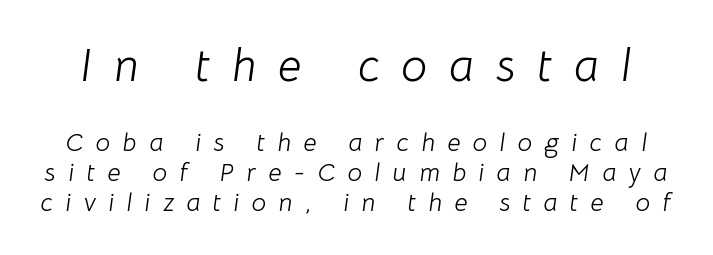
{"italic": "yes", "lean": "right", "slant_degrees": 8, "bold": "no", "weight": "light", "width": "normal", "stroke_contrast": "low", "x_height": "medium", "monospaced": "no", "underline": "no", "line_spacing": "tight", "line_spacing_ratio": 1.14, "letter_spacing": "wide", "letter_spacing_em": 0.48, "larger_block": "first", "size_ratio": 1.77, "glyph_px": 46}
